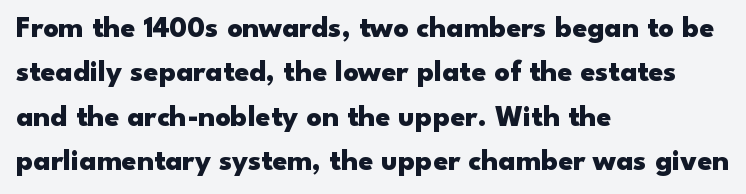
The image shows 30 px heavy, wide sans-serif type, upright; set left-aligned, normal line spacing (1.48x), normal letter spacing, not underlined; low stroke contrast and a small x-height.
